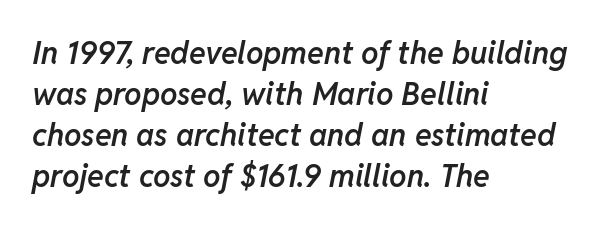
Character widths vary here, with narrow letters taking less room than wide ones. Regarding leading, the lines here are spaced in the standard way. Check the space under the baseline: it is left empty. Designer's note — italics engaged. The letters sit at their default tracking, neither squeezed nor spread. All the whitespace from short lines collects on the right.
